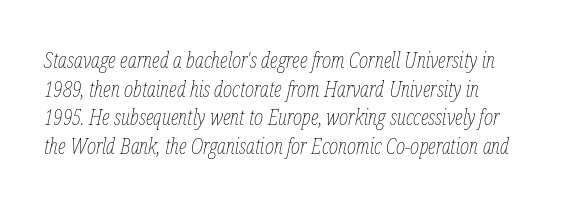
The image shows 22 px text type, italic (leaning right); set normal line spacing (1.3x), normal letter spacing, not underlined.
